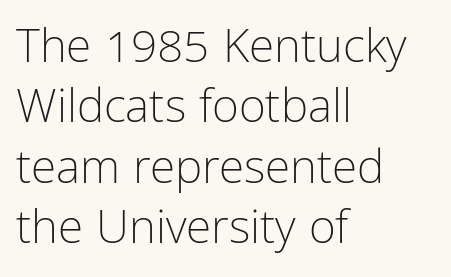
Glance below the letters and you will spot only blank space. Heaviness? Minimal to ordinary, like unemphasized prose. The type is set solid horizontally, with unmodified tracking. Typographically, this falls in the sans-serif category. Looks like regular typesetting: each glyph gets only the width it needs. In terms of leading, this rendering sits right in the middle.
